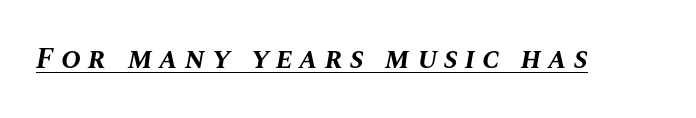
The image shows 30 px bold type, italic (leaning right); set unusually wide letter spacing (+0.23 em), underlined; medium stroke contrast and a large x-height.
